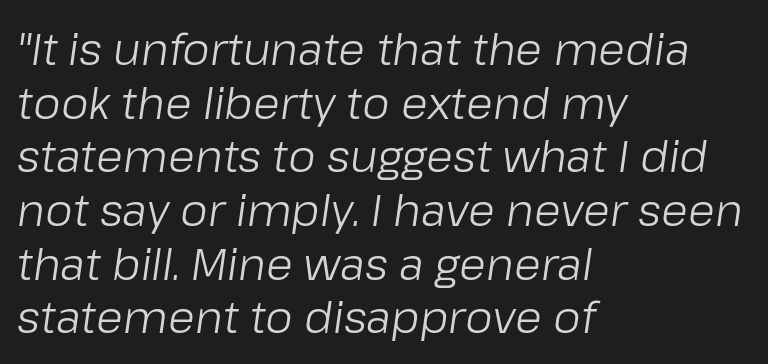
Students, note that the glyphs here touch the page at normal intervals. Short and long lines alike share a common starting point at left. Is this a fixed-width face? No — the glyphs have proportional, varying widths. Ink coverage per letter is moderate at most.
